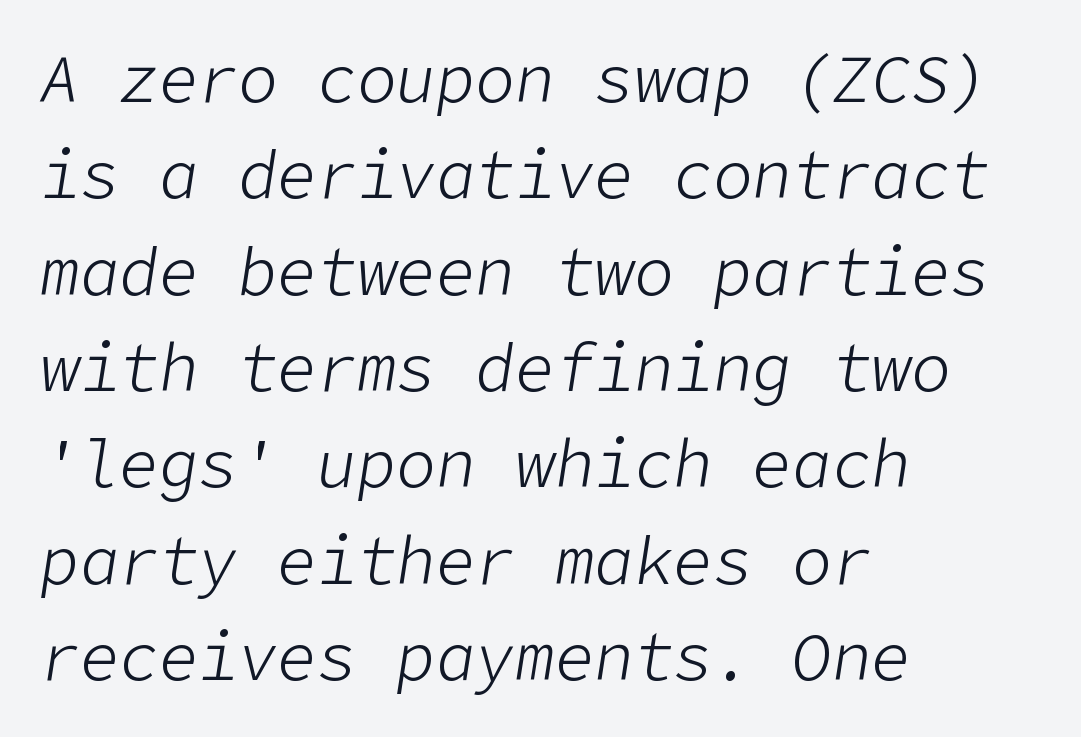
Q: Is the text bold? A: No.
Q: Is the text italic (slanted)? A: Yes, it leans right by about 9 degrees.
Q: Is the text underlined? A: No.
Q: How is the paragraph aligned? A: Left-aligned.
Q: Is the spacing between letters normal or unusually wide? A: Normal.
Q: Is the spacing between lines tight, normal or loose? A: Normal.
Q: Width (condensed, normal, or wide)? A: Normal.
Q: Stroke contrast? A: Low.
Q: x-height? A: Medium.
